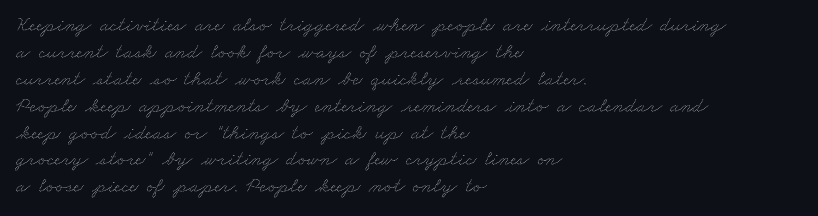
Letters have the restrained weight of plain body copy at most. The letters sit at their default tracking, neither squeezed nor spread. One-word summary of the alignment: left. Descenders hang freely into open space.
